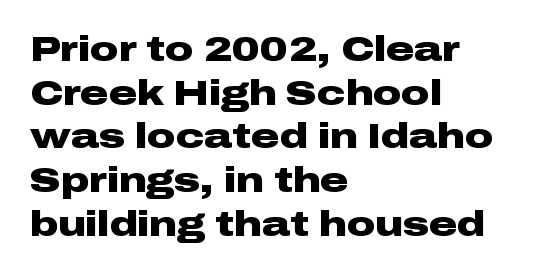
These lines sit exactly where default settings would place them. This sample has the flowing, uneven cadence of proportional lettering. The lines in this sample share a left origin and differ only in where they stop. Rendered with straight, roman letterforms. Plain, unruled lines of type.
